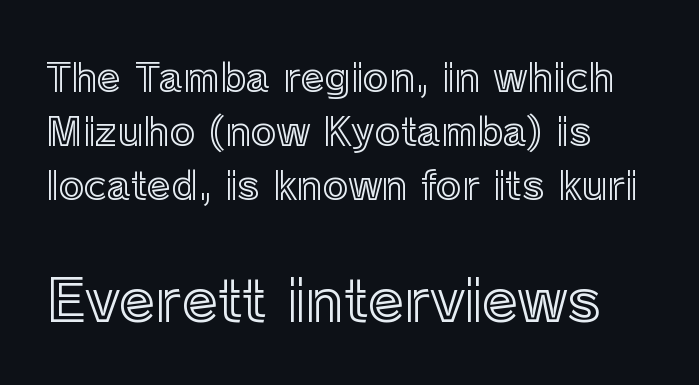
Proportional: the letters do not fall into vertical columns. Underline: absent. The composition opens small and finishes big. You could call the tracking neutral — neither tight nor loose. Rendered with straight, roman letterforms.
